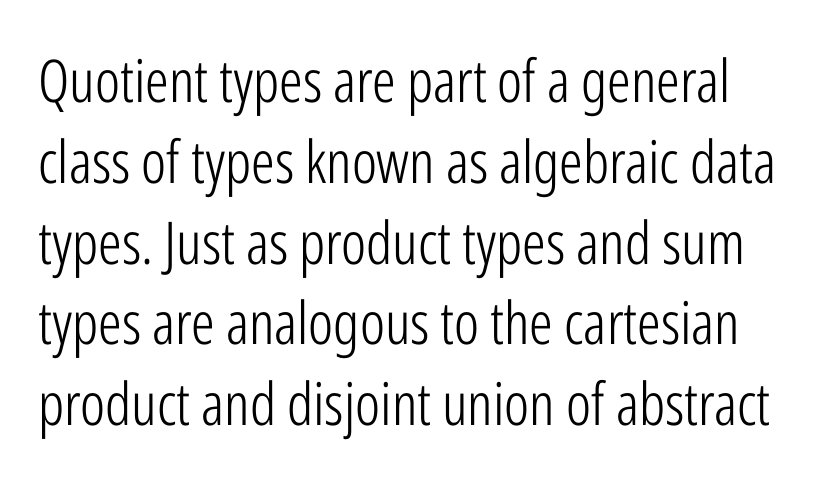
Ink coverage per letter is moderate at most. The gap between lines stays unmarked. I'd call this a sans setting — the letters go barefoot. The letters stand upright; this is a roman face.
